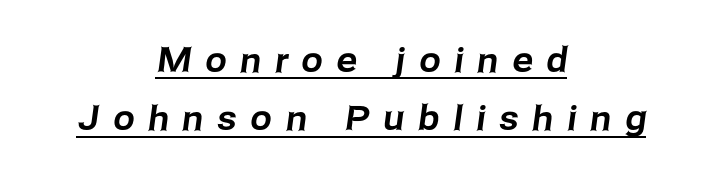
The passage shown is typed in a proportional face where columns would drift. Emphasis is given by a line drawn under the lettering. The typesetter chose a symmetrical, centered arrangement here. The rendering shows plain stroke endings on the letterforms — a sans-serif design. Here the glyphs are tracked loosely, breaking word shapes into spaced letters.
